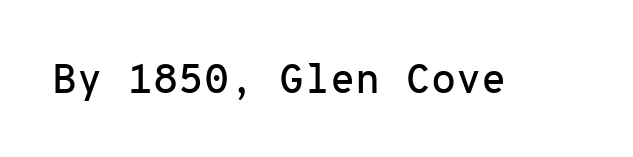
The letterforms sit shoulder to shoulder at normal distance. Any mark beneath the type? The region is blank. The type sits square on the baseline with zero lean. The text was rendered using a sans face with plain stroke endings. Every character here occupies the same horizontal width, giving the sample a typewriter-like rhythm.
